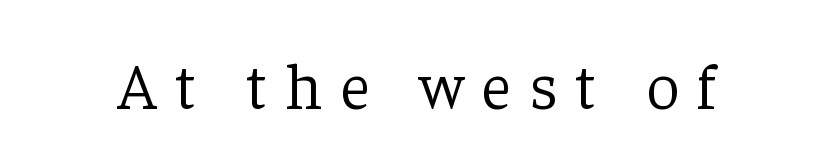
{"serif": "yes", "italic": "no", "bold": "no", "weight": "light", "width": "normal", "stroke_contrast": "low", "x_height": "medium", "monospaced": "no", "underline": "no", "letter_spacing": "wide", "letter_spacing_em": 0.28, "glyph_px": 65}
